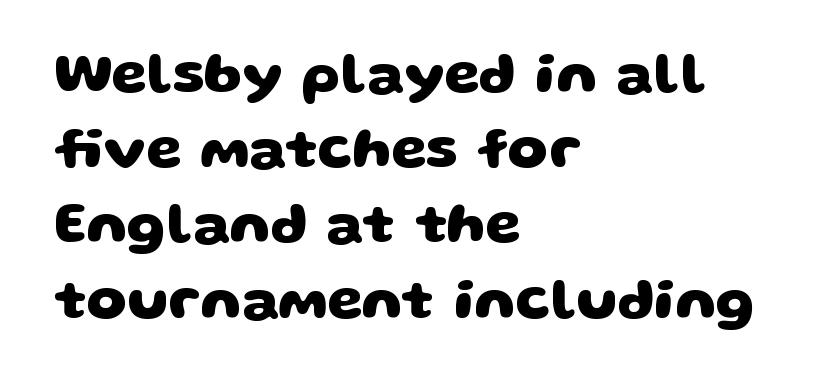
If you drew a ruler down the left edge, every line would touch it. Plenty of ink on the page — the face is bold. Note: no serifs on the glyphs. The baseline area is clear. The leading is moderate, giving the passage an even texture. Words appear dense and cohesive because spacing is normal.
